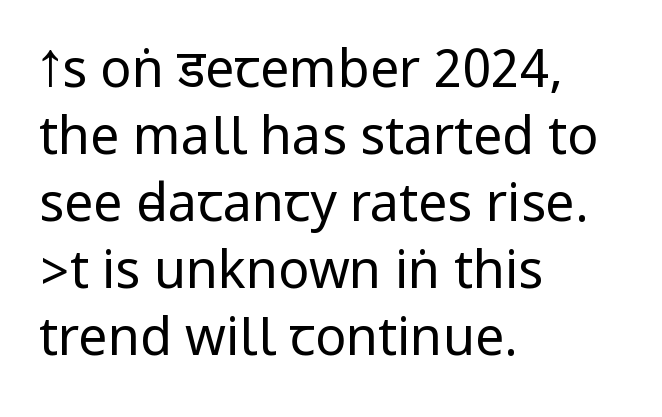
Q: Is the text bold? A: No.
Q: Is the text italic (slanted)? A: No, it is upright.
Q: Is the typeface a serif or a sans-serif typeface? A: Sans-serif.
Q: Is the text underlined? A: No.
Q: How is the paragraph aligned? A: Left-aligned.
Q: Is the spacing between letters normal or unusually wide? A: Normal.
Q: Is the spacing between lines tight, normal or loose? A: Normal.
Q: Width (condensed, normal, or wide)? A: Condensed.
Q: Stroke contrast? A: Low.
